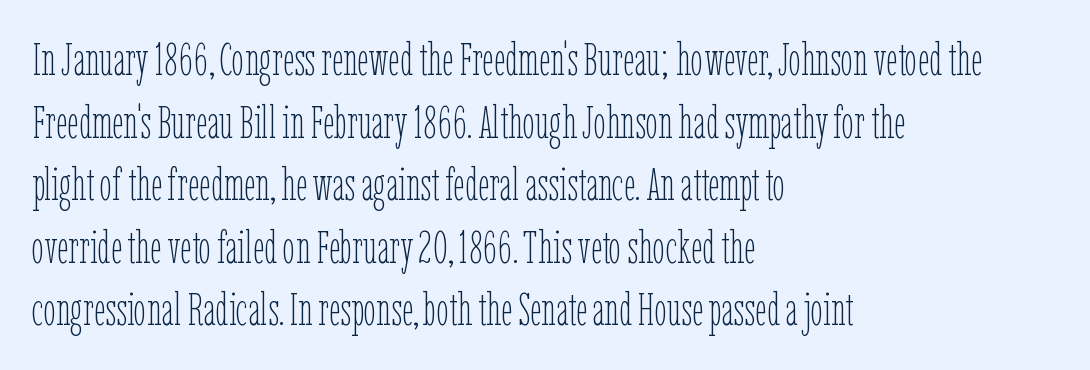
{"italic": "no", "bold": "no", "weight": "thin", "width": "condensed", "stroke_contrast": "low", "x_height": "medium", "monospaced": "no", "underline": "no", "align": "left", "line_spacing": "normal", "line_spacing_ratio": 1.39, "letter_spacing": "normal", "letter_spacing_em": 0.0, "glyph_px": 45}
